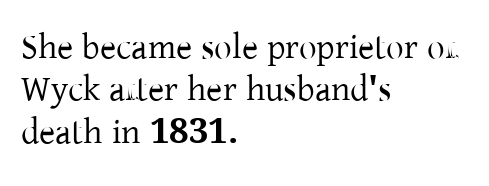
Q: Is the text italic (slanted)? A: No, it is upright.
Q: Is the typeface a serif or a sans-serif typeface? A: Serif.
Q: Is the text underlined? A: No.
Q: How is the paragraph aligned? A: Left-aligned.
Q: Is the spacing between letters normal or unusually wide? A: Normal.
Q: Width (condensed, normal, or wide)? A: Normal.
Q: Stroke contrast? A: Low.
Q: x-height? A: Medium.
Q: Monospaced? A: No.
